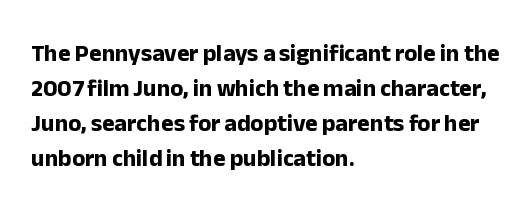
The image shows 24 px bold type, upright; set left-aligned, normal line spacing (1.46x), normal letter spacing, not underlined.
